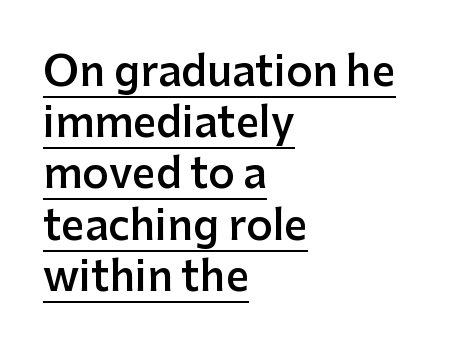
The image shows 41 px semibold sans-serif type, upright; set left-aligned, normal line spacing (1.25x), normal letter spacing, underlined; low stroke contrast and a medium x-height.
